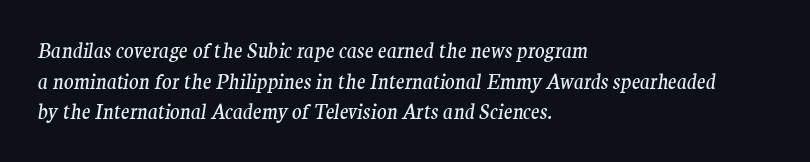
The letterforms sit shoulder to shoulder at normal distance. This reads as an unemphasized weight, regular at the heaviest. Has an underline been added? It has not. A student would call this left alignment; a typographer would say flush left, rag right. Would a proofreader flag this as italicized? Yes. Regarding leading, the lines here are spaced in the standard way.
